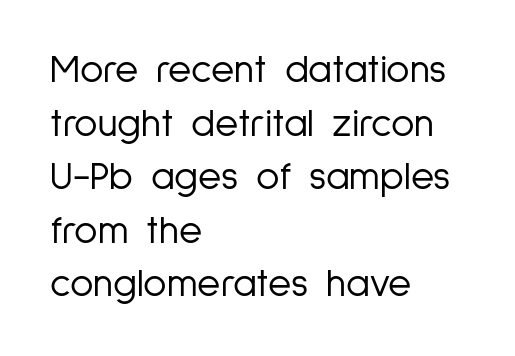
{"serif": "no", "italic": "no", "bold": "no", "weight": "light", "width": "condensed", "stroke_contrast": "low", "x_height": "medium", "monospaced": "no", "underline": "no", "align": "left", "line_spacing": "normal", "line_spacing_ratio": 1.34, "letter_spacing": "normal", "letter_spacing_em": 0.0, "glyph_px": 40}
